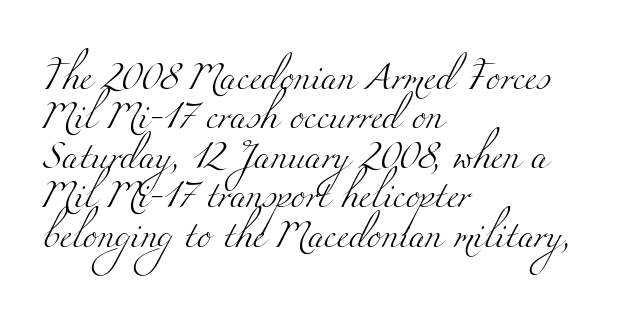
The image shows 27 px text type; set left-aligned, normal line spacing (1.46x), normal letter spacing, not underlined.
